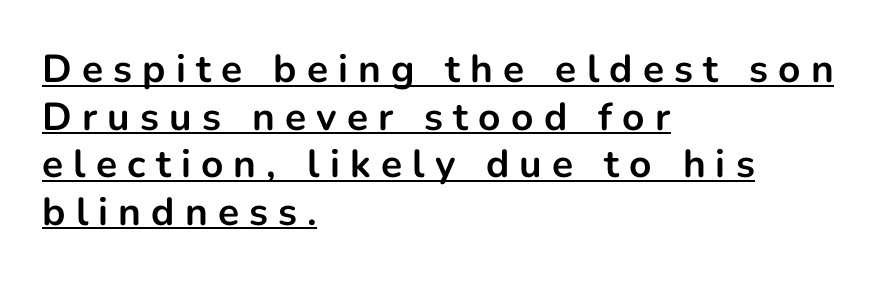
Q: Is the text bold? A: Yes.
Q: Is the text italic (slanted)? A: No, it is upright.
Q: Is the typeface a serif or a sans-serif typeface? A: Sans-serif.
Q: Is the text underlined? A: Yes.
Q: How is the paragraph aligned? A: Left-aligned.
Q: Is the spacing between letters normal or unusually wide? A: Unusually wide.
Q: Width (condensed, normal, or wide)? A: Normal.
Q: Stroke contrast? A: Low.
Q: x-height? A: Medium.
Q: Monospaced? A: No.
